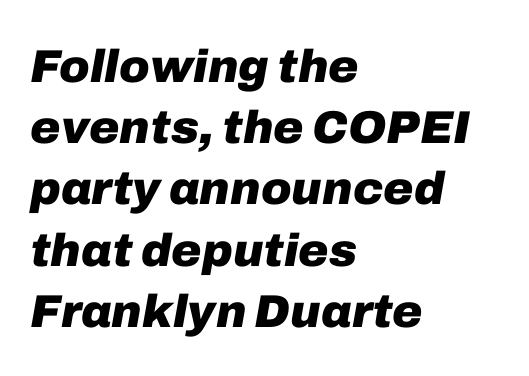
The image shows 46 px heavy type, italic (leaning right); set left-aligned, normal line spacing (1.33x), normal letter spacing, not underlined; low stroke contrast and a medium x-height.
